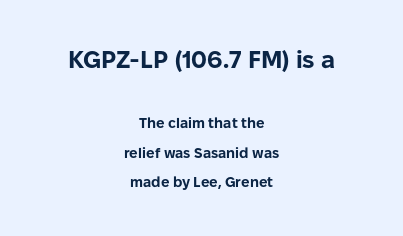
The image shows 24 px bold type, upright; set centered, loose line spacing (2.09x), normal letter spacing, not underlined; the first (top) block is 1.71x larger.
